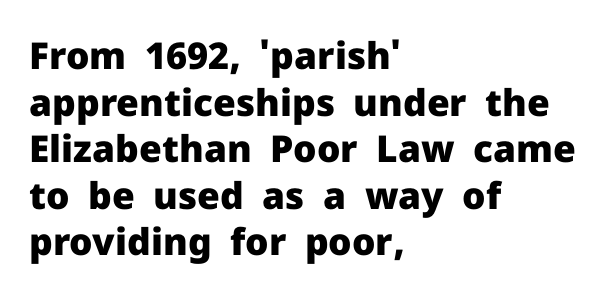
The image shows 37 px heavy sans-serif type, upright; set left-aligned, normal line spacing (1.26x), normal letter spacing, not underlined; low stroke contrast and a medium x-height.
